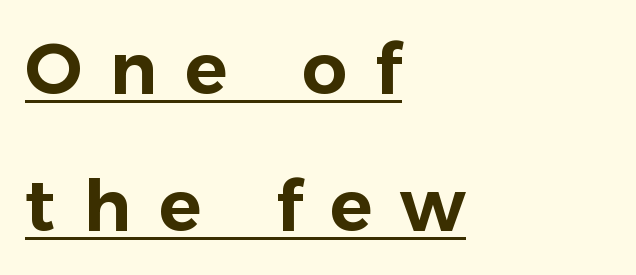
The image shows 71 px sans-serif type, upright; set left-aligned, loose line spacing (1.93x), unusually wide letter spacing (+0.39 em), underlined; low stroke contrast and a medium x-height.
